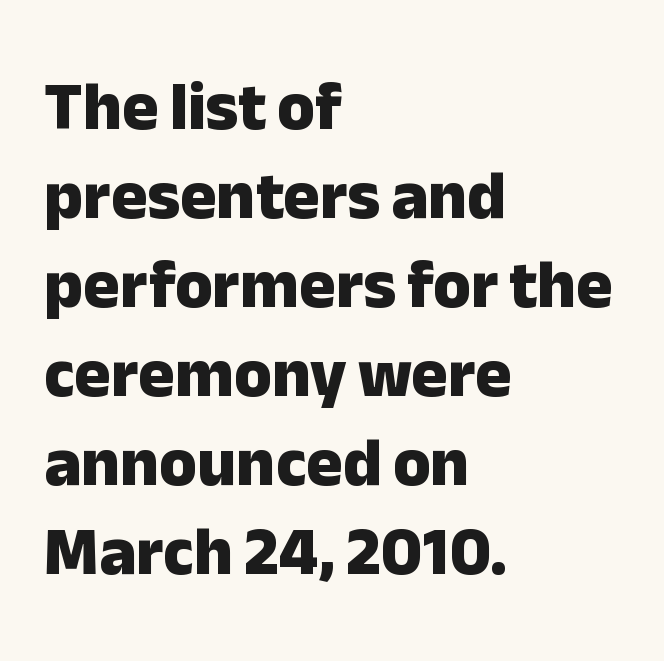
Q: Is the text bold? A: Yes.
Q: Is the text italic (slanted)? A: No, it is upright.
Q: Is the typeface a serif or a sans-serif typeface? A: Sans-serif.
Q: Is the text underlined? A: No.
Q: How is the paragraph aligned? A: Left-aligned.
Q: Is the spacing between letters normal or unusually wide? A: Normal.
Q: Is the spacing between lines tight, normal or loose? A: Normal.
Q: Width (condensed, normal, or wide)? A: Normal.
Q: Stroke contrast? A: Low.
Q: x-height? A: Medium.
Q: Monospaced? A: No.
